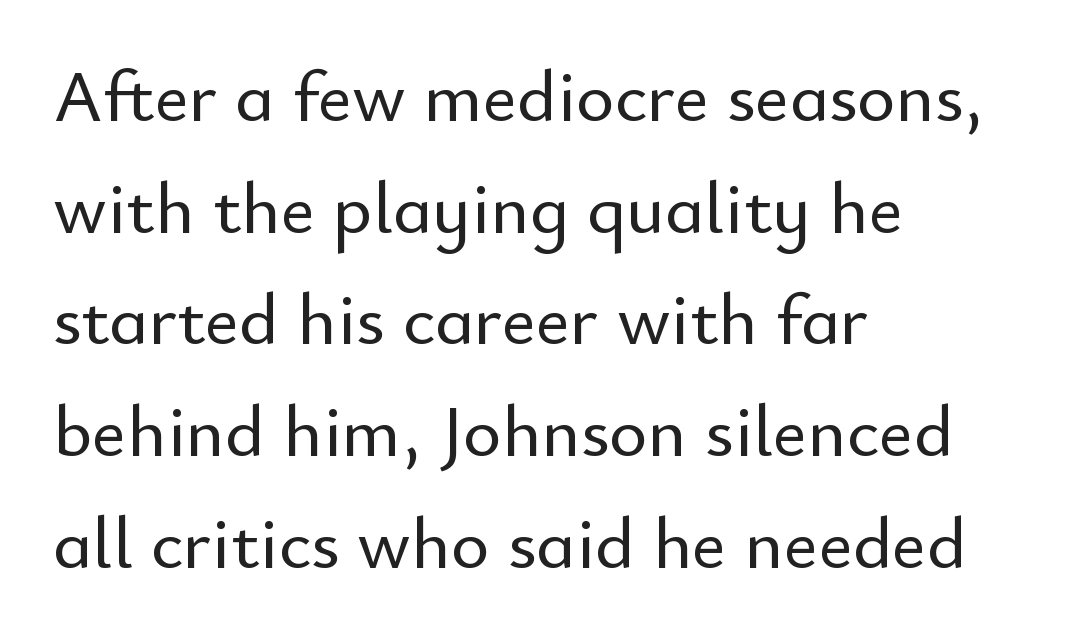
Q: Is the text italic (slanted)? A: No, it is upright.
Q: Is the typeface a serif or a sans-serif typeface? A: Sans-serif.
Q: Is the text underlined? A: No.
Q: How is the paragraph aligned? A: Left-aligned.
Q: Is the spacing between letters normal or unusually wide? A: Normal.
Q: Is the spacing between lines tight, normal or loose? A: Normal.
Q: Width (condensed, normal, or wide)? A: Normal.
Q: Stroke contrast? A: Low.
Q: x-height? A: Small.
Q: Monospaced? A: No.
